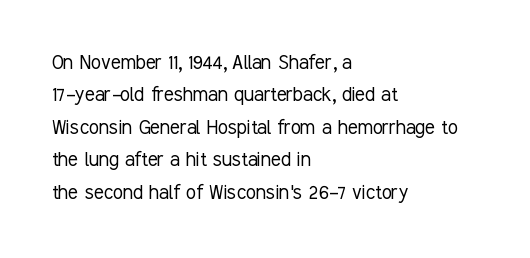
Q: Is the text bold? A: No.
Q: Is the text italic (slanted)? A: No, it is upright.
Q: Is the text underlined? A: No.
Q: How is the paragraph aligned? A: Left-aligned.
Q: Is the spacing between letters normal or unusually wide? A: Normal.
Q: Is the spacing between lines tight, normal or loose? A: Normal.
